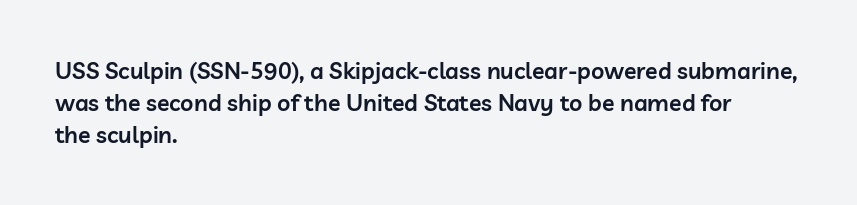
The image shows 23 px text type, upright; set left-aligned, normal line spacing (1.4x), normal letter spacing, not underlined.
